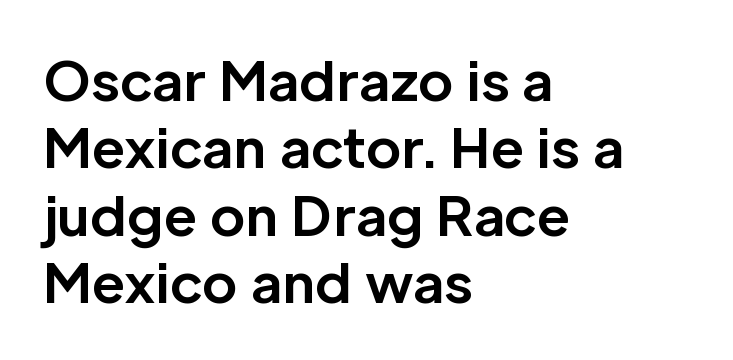
The image shows 54 px bold sans-serif type, upright; set left-aligned, normal line spacing (1.25x), normal letter spacing, not underlined; low stroke contrast and a medium x-height.
